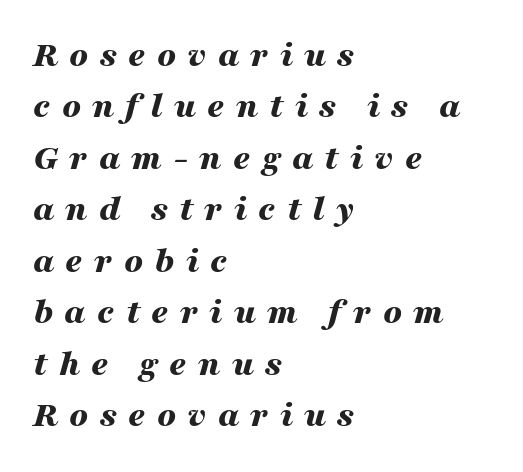
The image shows 37 px bold, wide type, italic (leaning right); set left-aligned, normal line spacing (1.39x), unusually wide letter spacing (+0.3 em), not underlined; medium stroke contrast and a medium x-height.
